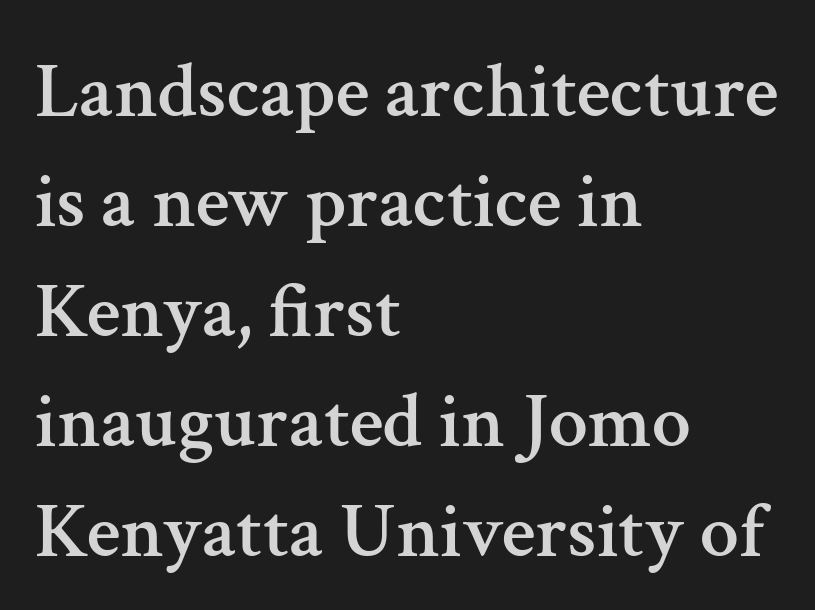
Q: Is the text italic (slanted)? A: No, it is upright.
Q: Is the typeface a serif or a sans-serif typeface? A: Serif.
Q: Is the text underlined? A: No.
Q: How is the paragraph aligned? A: Left-aligned.
Q: Is the spacing between letters normal or unusually wide? A: Normal.
Q: Is the spacing between lines tight, normal or loose? A: Normal.
Q: Width (condensed, normal, or wide)? A: Normal.
Q: Stroke contrast? A: Medium.
Q: x-height? A: Medium.
Q: Monospaced? A: No.
